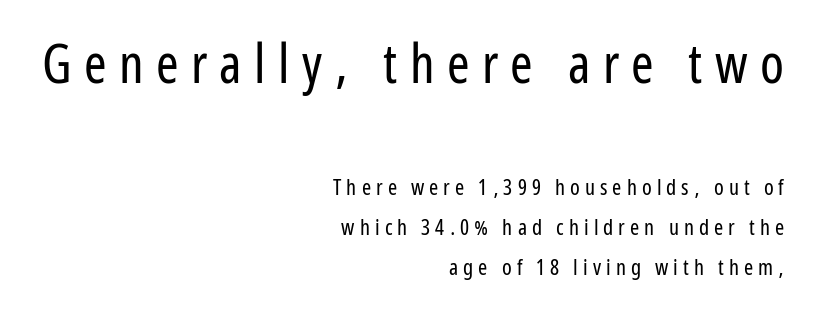
The passage shown is not underscored anywhere. Designer's note — italics off, roman on. Leftover space on each line is placed entirely before the opening word. The rendering inserts visible extra space after every character. The passage shown is not bold in any degree.
